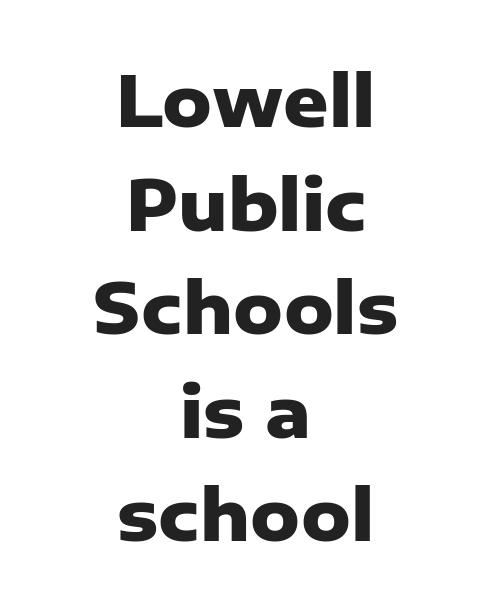
The image shows 70 px heavy sans-serif type, upright; set centered, normal line spacing (1.48x), normal letter spacing, not underlined; low stroke contrast and a medium x-height.
